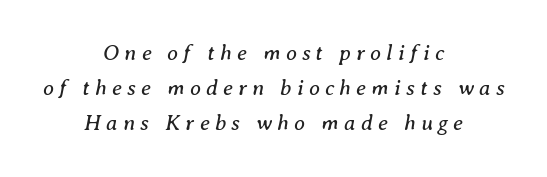
Q: Is the text bold? A: No.
Q: Is the text italic (slanted)? A: Yes, it leans right by about 8 degrees.
Q: Is the text underlined? A: No.
Q: How is the paragraph aligned? A: Centered.
Q: Is the spacing between letters normal or unusually wide? A: Unusually wide.
Q: Is the spacing between lines tight, normal or loose? A: Normal.
